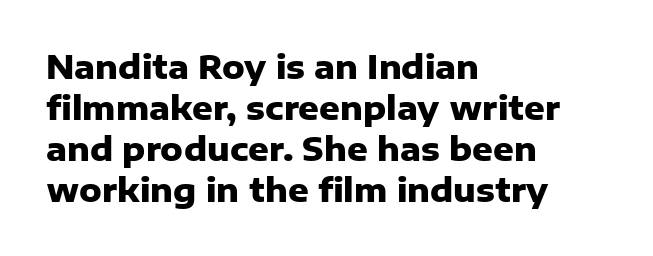
Q: Is the text bold? A: Yes.
Q: Is the text italic (slanted)? A: No, it is upright.
Q: Is the typeface a serif or a sans-serif typeface? A: Sans-serif.
Q: Is the text underlined? A: No.
Q: How is the paragraph aligned? A: Left-aligned.
Q: Is the spacing between letters normal or unusually wide? A: Normal.
Q: Is the spacing between lines tight, normal or loose? A: Normal.
Q: Width (condensed, normal, or wide)? A: Normal.
Q: Stroke contrast? A: Low.
Q: x-height? A: Medium.
Q: Monospaced? A: No.
